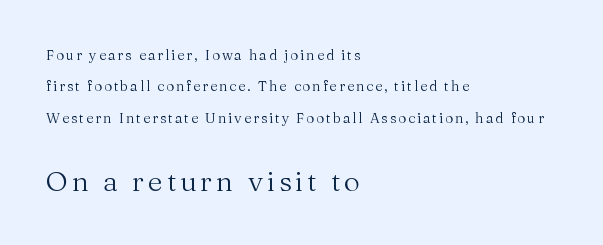
Q: Is the text bold? A: No.
Q: Is the text italic (slanted)? A: No, it is upright.
Q: Is the typeface a serif or a sans-serif typeface? A: Serif.
Q: Is the text underlined? A: No.
Q: How is the paragraph aligned? A: Left-aligned.
Q: Is the spacing between lines tight, normal or loose? A: Loose.
Q: Which block of text is set in a larger size, the first (top) or the second (bottom)? A: The second (bottom) one.
Q: Width (condensed, normal, or wide)? A: Normal.
Q: Stroke contrast? A: Medium.
Q: x-height? A: Medium.
Q: Monospaced? A: No.
